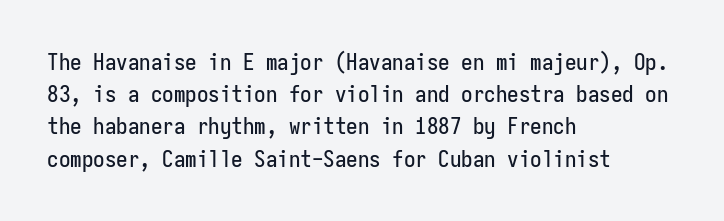
{"italic": "no", "underline": "no", "align": "left", "line_spacing": "normal", "line_spacing_ratio": 1.4, "letter_spacing": "normal", "letter_spacing_em": 0.0, "glyph_px": 23}
